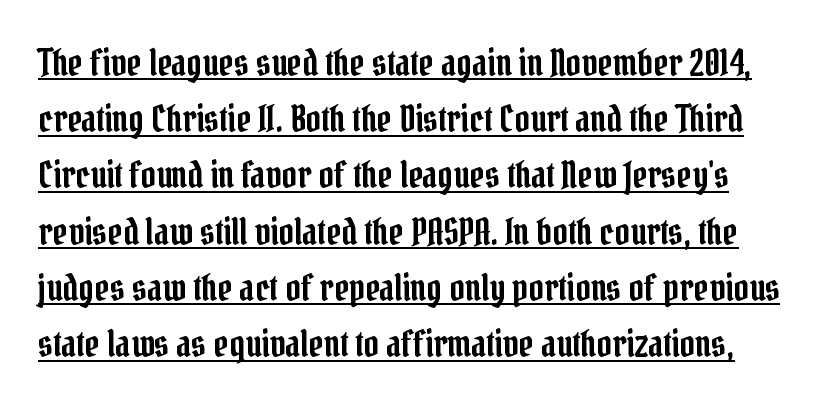
It's the straight-up-and-down kind of type. Check where the strokes stop: tiny serifs finish them off. Baseline-to-baseline distance is the conventional proportion of letter height. This sample carries an underscore along the baseline area. What stands out about the letter spacing? Nothing — it is the standard amount.
